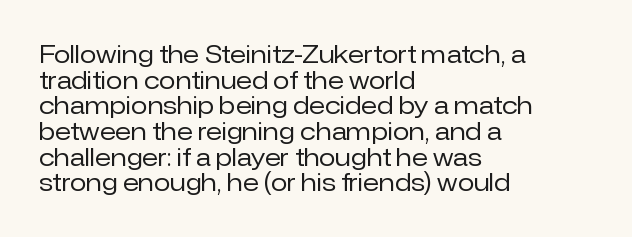
The image shows 24 px text type, upright; set left-aligned, tight line spacing (1.07x), normal letter spacing, not underlined.
